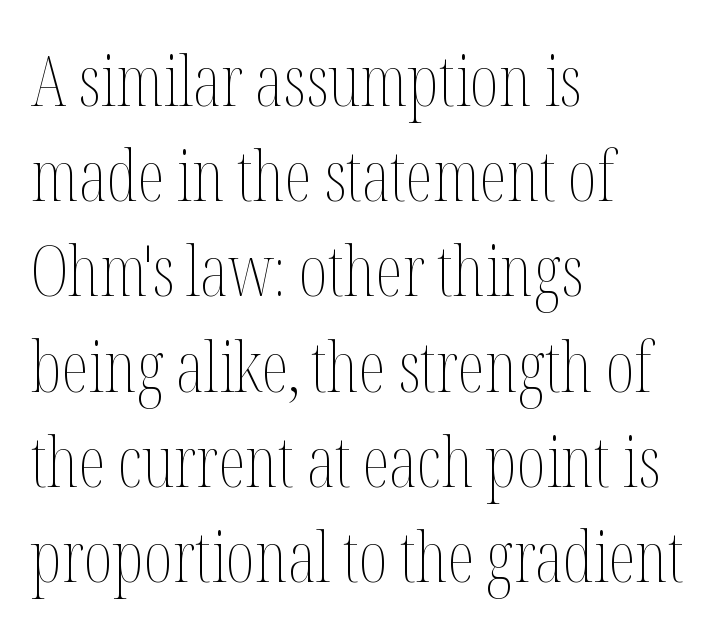
{"italic": "no", "bold": "no", "weight": "thin", "width": "condensed", "stroke_contrast": "medium", "x_height": "medium", "monospaced": "no", "underline": "no", "align": "left", "line_spacing": "normal", "line_spacing_ratio": 1.36, "letter_spacing": "normal", "letter_spacing_em": 0.0, "glyph_px": 70}
